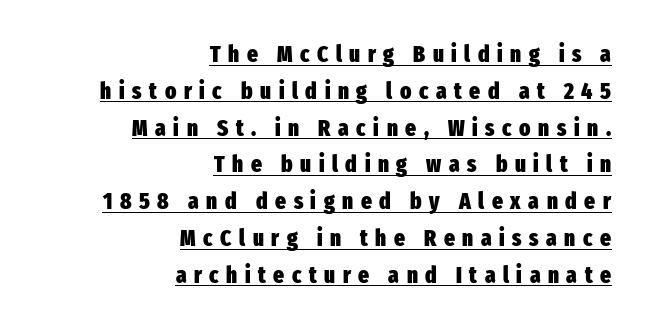
The string is rendered with underlining switched on. The letterforms stand isolated, each surrounded by extra space. Typesetter's note: full bold, strokes at maximum text heaviness. Is the block centered? No — it sits flush against the right margin.
